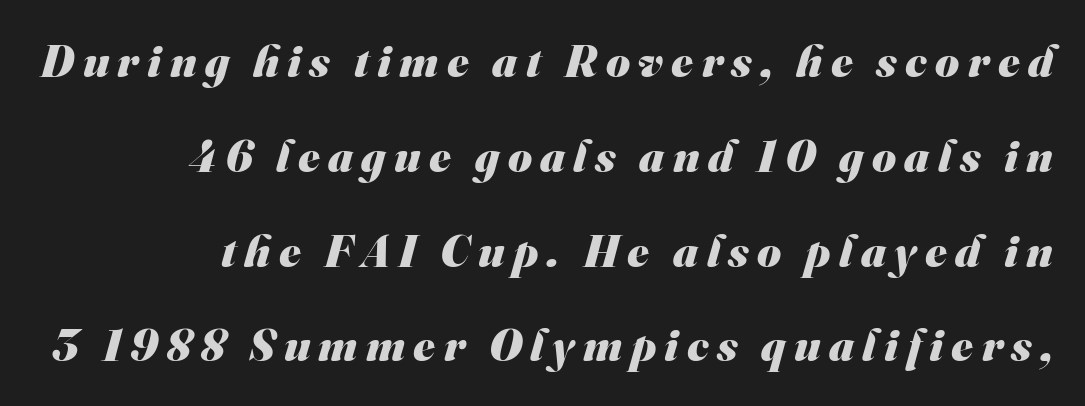
Decoration check: the copy has no underline. Note the varied advance widths — an 'i' is clearly narrower than an 'm'. Whoever set this chose breathing room over compactness in the vertical rhythm. The rendering anchors every line to the right-hand side. Strong, thick strokes mark this as bold type.
